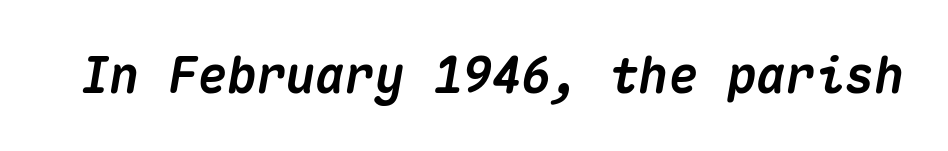
Q: Is the text bold? A: Yes.
Q: Is the text italic (slanted)? A: Yes, it leans right by about 10 degrees.
Q: Is the text underlined? A: No.
Q: Is the spacing between letters normal or unusually wide? A: Normal.
Q: Width (condensed, normal, or wide)? A: Normal.
Q: Stroke contrast? A: Medium.
Q: x-height? A: Medium.
Q: Monospaced? A: Yes.
